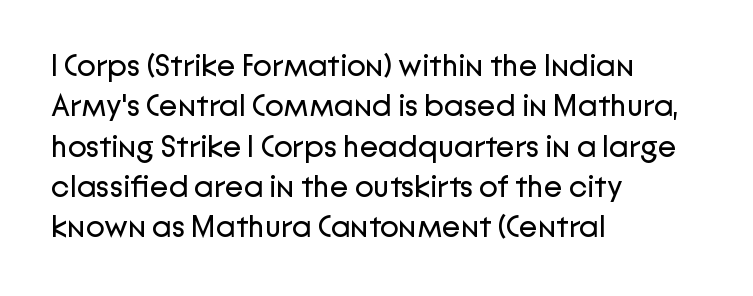
{"serif": "no", "italic": "no", "bold": "no", "weight": "regular", "width": "normal", "stroke_contrast": "low", "x_height": "medium", "monospaced": "no", "underline": "no", "align": "left", "line_spacing": "normal", "line_spacing_ratio": 1.3, "letter_spacing": "normal", "letter_spacing_em": 0.0, "glyph_px": 31}
